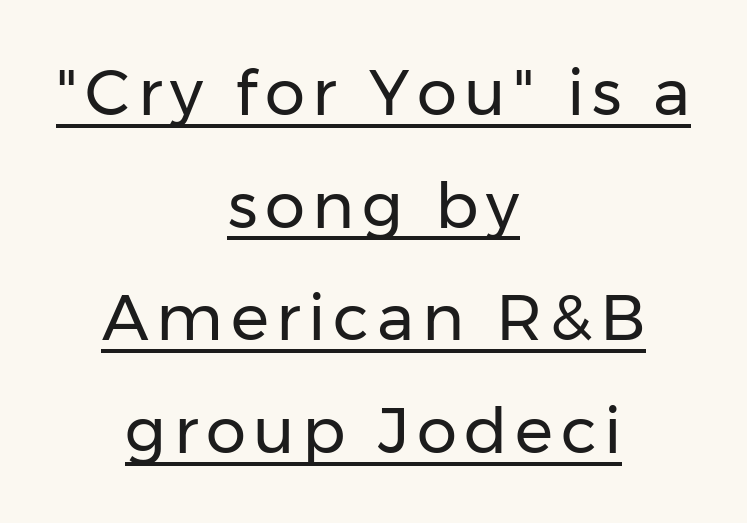
{"serif": "no", "italic": "no", "bold": "no", "weight": "regular", "width": "normal", "stroke_contrast": "low", "x_height": "medium", "monospaced": "no", "underline": "yes", "align": "center", "line_spacing_ratio": 1.76, "glyph_px": 64}
